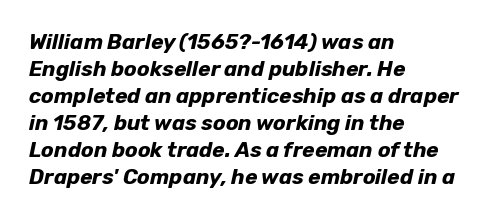
{"italic": "yes", "lean": "right", "slant_degrees": 12, "bold": "yes", "underline": "no", "align": "left", "line_spacing": "normal", "line_spacing_ratio": 1.29, "letter_spacing": "normal", "letter_spacing_em": 0.0, "glyph_px": 21}
